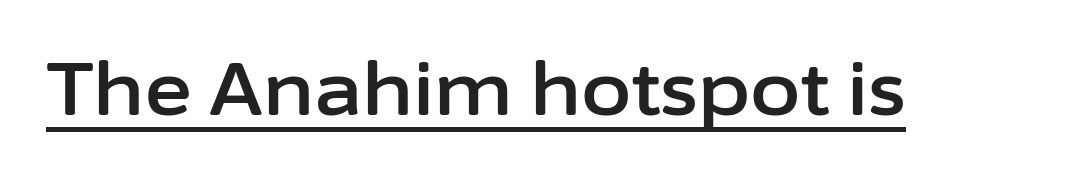
A roman cut, with each character standing at attention. Standard letterfit; no display-style spreading of the glyphs. These lines are rendered in a variable-pitch font. The face used here appears with an underline applied. Typographically, this falls in the sans-serif category.
